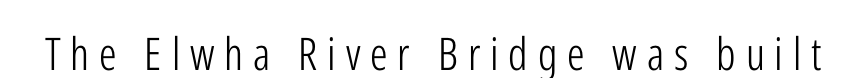
The image shows 45 px light, condensed sans-serif type, upright; set unusually wide letter spacing (+0.22 em), not underlined; low stroke contrast and a medium x-height.
